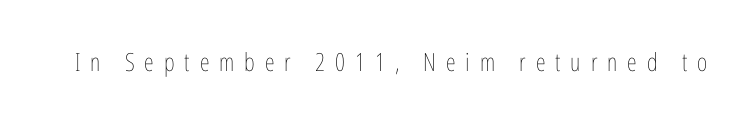
Q: Is the text bold? A: No.
Q: Is the text italic (slanted)? A: No, it is upright.
Q: Is the text underlined? A: No.
Q: Is the spacing between letters normal or unusually wide? A: Unusually wide.
